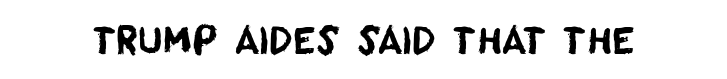
I'd call this a sans setting — the letters go barefoot. Just letters on the line, the space beneath them empty. The face used here is proportionally spaced, like ordinary book or web type. Glyph-to-glyph distance matches everyday printed text.
